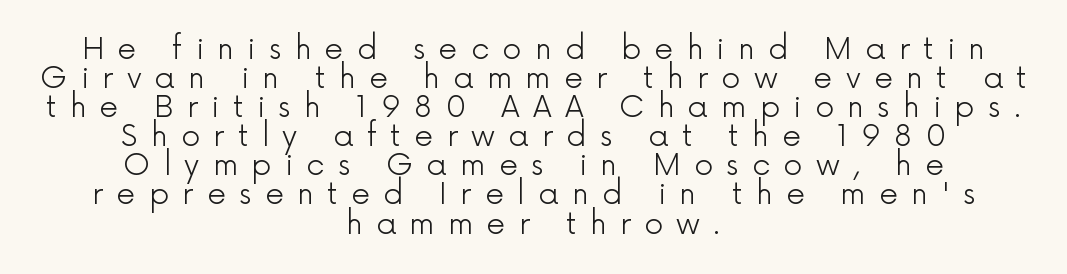
{"serif": "no", "italic": "no", "bold": "no", "weight": "light", "width": "normal", "x_height": "medium", "monospaced": "no", "underline": "no", "align": "center", "line_spacing": "tight", "line_spacing_ratio": 0.97, "letter_spacing": "wide", "letter_spacing_em": 0.44, "glyph_px": 30}
